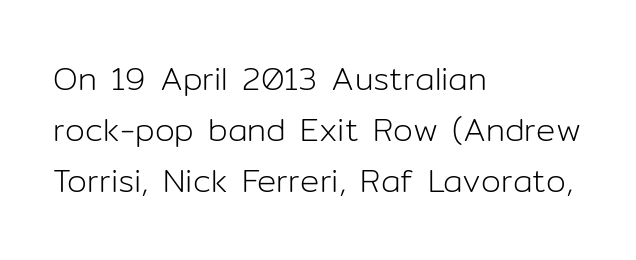
Q: Is the text bold? A: No.
Q: Is the text italic (slanted)? A: No, it is upright.
Q: Is the typeface a serif or a sans-serif typeface? A: Sans-serif.
Q: Is the text underlined? A: No.
Q: How is the paragraph aligned? A: Left-aligned.
Q: Is the spacing between letters normal or unusually wide? A: Normal.
Q: Is the spacing between lines tight, normal or loose? A: Normal.
Q: Width (condensed, normal, or wide)? A: Normal.
Q: Stroke contrast? A: Low.
Q: x-height? A: Medium.
Q: Monospaced? A: No.
